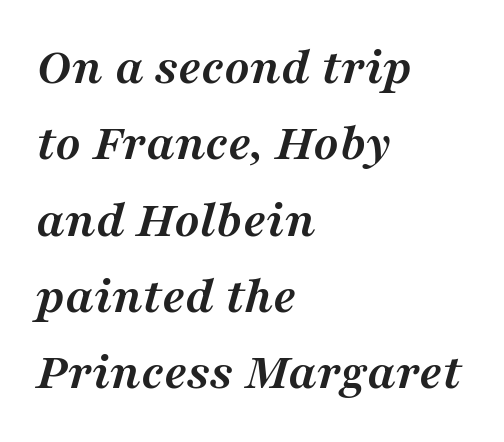
Rule under the text: the space is simply empty. The passage shown has conventional tracking throughout. Is the block centered? No — it sits flush against the left margin. The passage shown stacks its lines at a standard gap.
